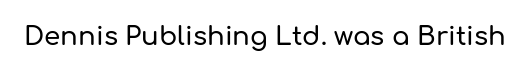
{"italic": "no", "underline": "no", "letter_spacing": "normal", "letter_spacing_em": 0.0, "glyph_px": 26}
